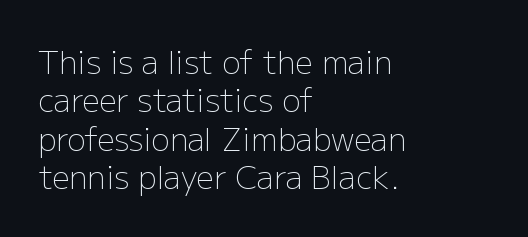
The image shows 31 px light sans-serif type, upright; set left-aligned, line spacing 1.24x, normal letter spacing, not underlined; low stroke contrast and a medium x-height.
